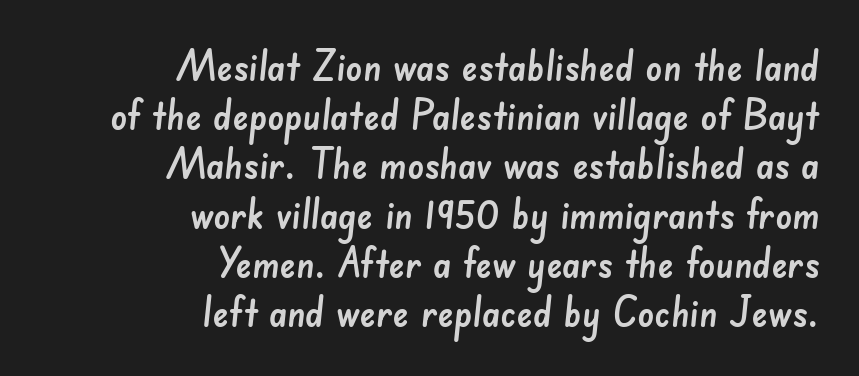
The image shows 41 px sans-serif type; set right-aligned, line spacing 1.2x, normal letter spacing, not underlined; low stroke contrast and a small x-height.
